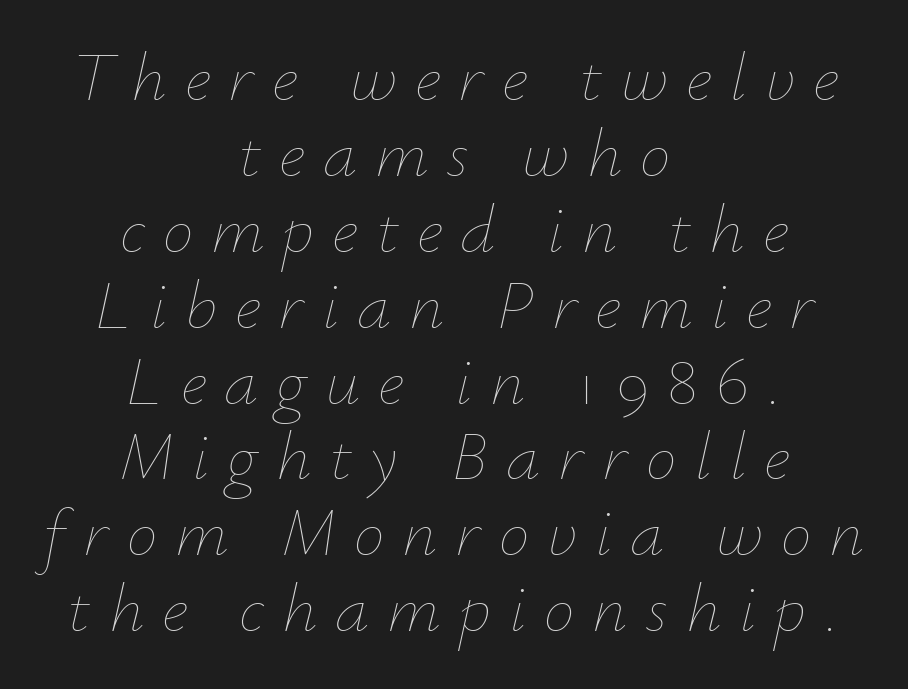
Q: Is the text bold? A: No.
Q: Is the text italic (slanted)? A: Yes, it leans right by about 12 degrees.
Q: Is the text underlined? A: No.
Q: How is the paragraph aligned? A: Centered.
Q: Is the spacing between letters normal or unusually wide? A: Unusually wide.
Q: Is the spacing between lines tight, normal or loose? A: Tight.
Q: Width (condensed, normal, or wide)? A: Normal.
Q: Stroke contrast? A: Low.
Q: x-height? A: Small.
Q: Monospaced? A: No.
